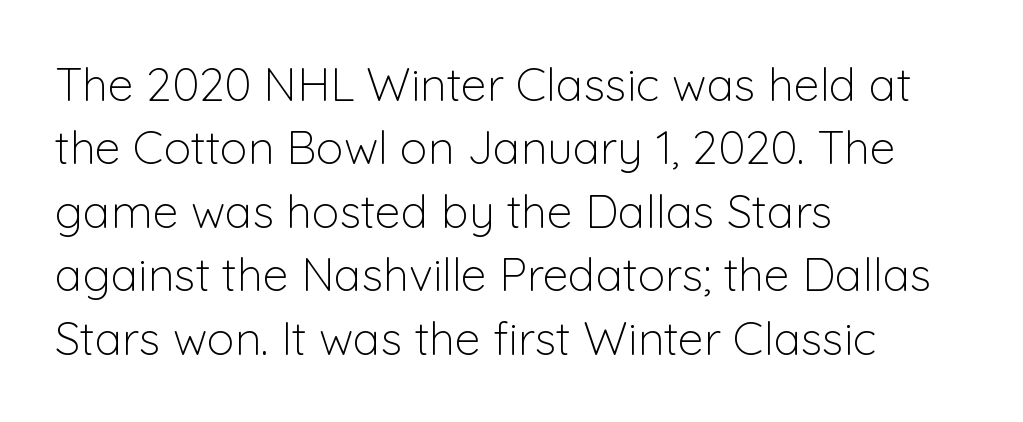
Q: Is the text bold? A: No.
Q: Is the text italic (slanted)? A: No, it is upright.
Q: Is the typeface a serif or a sans-serif typeface? A: Sans-serif.
Q: Is the text underlined? A: No.
Q: How is the paragraph aligned? A: Left-aligned.
Q: Is the spacing between letters normal or unusually wide? A: Normal.
Q: Is the spacing between lines tight, normal or loose? A: Normal.
Q: Width (condensed, normal, or wide)? A: Normal.
Q: Stroke contrast? A: Low.
Q: x-height? A: Medium.
Q: Monospaced? A: No.
